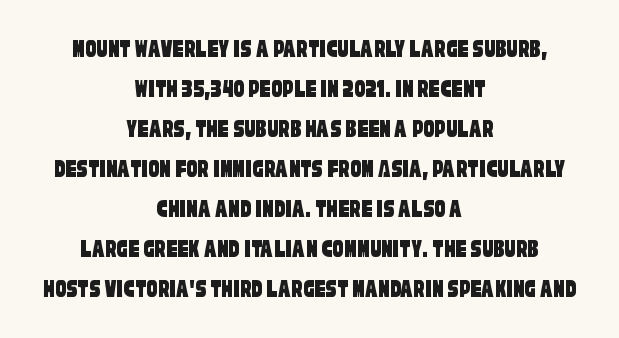
The image shows 27 px text type; set centered, normal line spacing (1.48x), normal letter spacing, not underlined.
